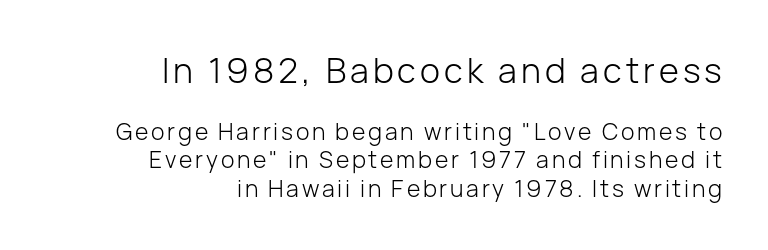
Q: Is the text bold? A: No.
Q: Is the text italic (slanted)? A: No, it is upright.
Q: Is the typeface a serif or a sans-serif typeface? A: Sans-serif.
Q: Is the text underlined? A: No.
Q: How is the paragraph aligned? A: Right-aligned.
Q: Which block of text is set in a larger size, the first (top) or the second (bottom)? A: The first (top) one.
Q: Width (condensed, normal, or wide)? A: Normal.
Q: Stroke contrast? A: Low.
Q: x-height? A: Medium.
Q: Monospaced? A: No.
